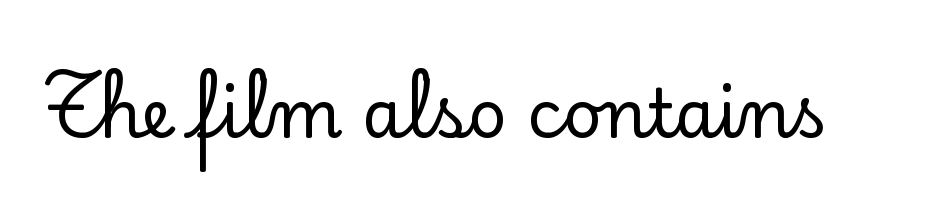
The image shows 67 px serif type, upright; set normal letter spacing, not underlined; low stroke contrast and a small x-height.
